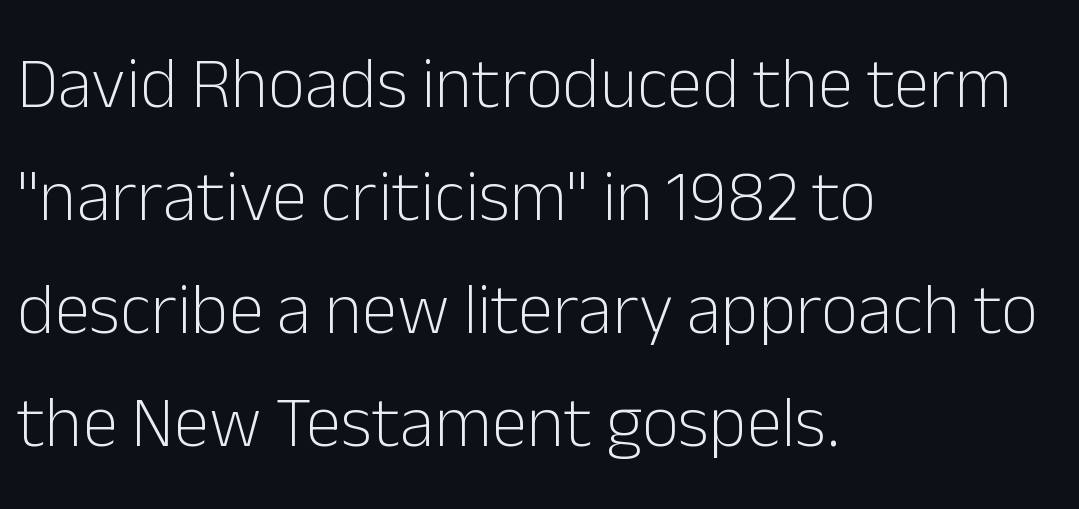
Q: Is the text bold? A: No.
Q: Is the text italic (slanted)? A: No, it is upright.
Q: Is the typeface a serif or a sans-serif typeface? A: Sans-serif.
Q: Is the text underlined? A: No.
Q: How is the paragraph aligned? A: Left-aligned.
Q: Is the spacing between letters normal or unusually wide? A: Normal.
Q: Is the spacing between lines tight, normal or loose? A: Normal.
Q: Width (condensed, normal, or wide)? A: Normal.
Q: Stroke contrast? A: Low.
Q: x-height? A: Medium.
Q: Monospaced? A: No.
